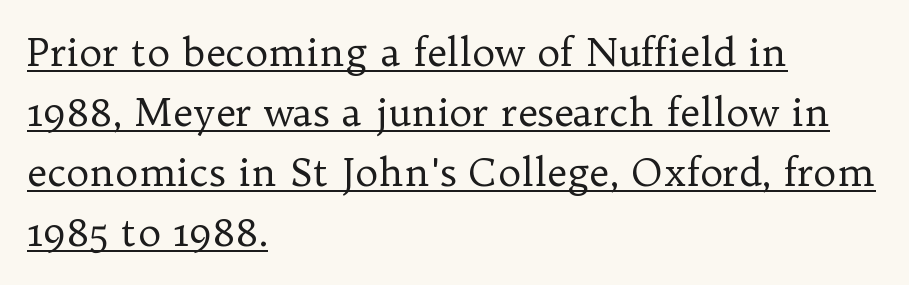
{"serif": "yes", "italic": "no", "bold": "no", "weight": "regular", "width": "normal", "stroke_contrast": "low", "x_height": "medium", "monospaced": "no", "underline": "yes", "align": "left", "line_spacing": "normal", "line_spacing_ratio": 1.54, "letter_spacing": "normal", "letter_spacing_em": 0.0, "glyph_px": 39}
